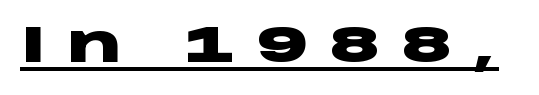
The image shows 52 px heavy, wide sans-serif type, upright; set unusually wide letter spacing (+0.4 em), underlined; low stroke contrast and a large x-height.
